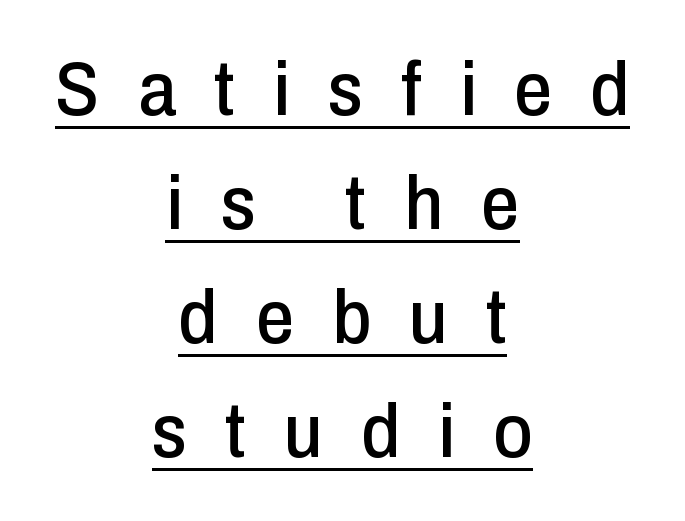
The image shows 76 px condensed sans-serif type, upright; set centered, normal line spacing (1.5x), unusually wide letter spacing (+0.5 em), underlined; low stroke contrast and a medium x-height.
